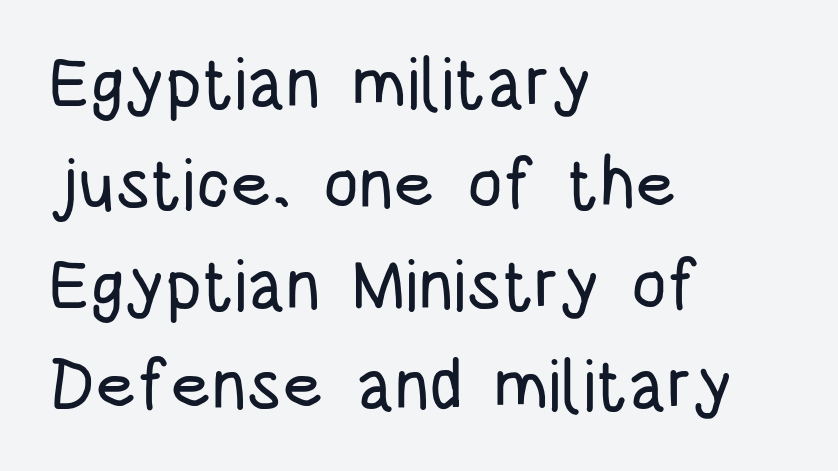
Q: Is the text italic (slanted)? A: No, it is upright.
Q: Is the typeface a serif or a sans-serif typeface? A: Sans-serif.
Q: Is the text underlined? A: No.
Q: How is the paragraph aligned? A: Left-aligned.
Q: Is the spacing between letters normal or unusually wide? A: Normal.
Q: Is the spacing between lines tight, normal or loose? A: Normal.
Q: Width (condensed, normal, or wide)? A: Condensed.
Q: Stroke contrast? A: Low.
Q: x-height? A: Large.
Q: Monospaced? A: No.
